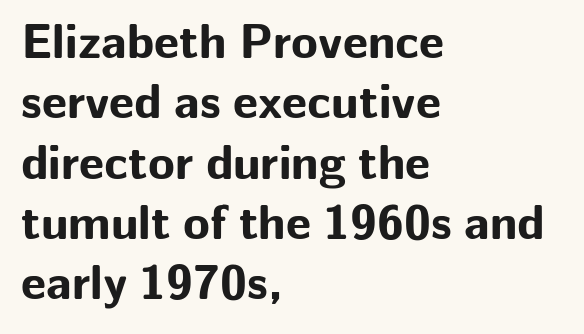
Quick note: underline off. The text was rendered using a sans face with plain stroke endings. Caption: bold face, heavy strokes. Inter-character spacing is left at the font's built-in metrics.
